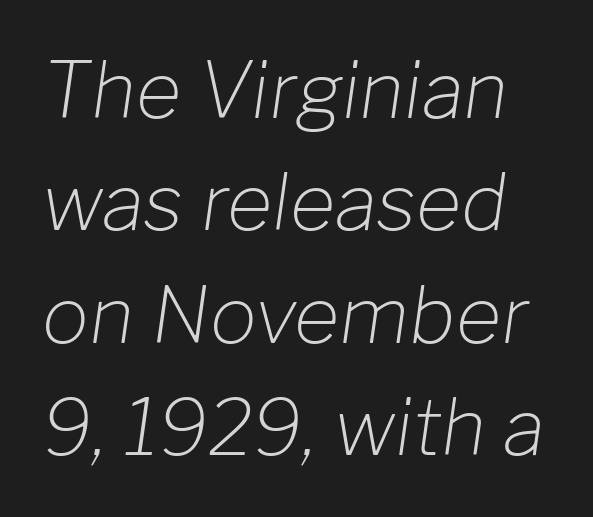
The image shows 78 px light type, italic (leaning right); set normal line spacing (1.44x), normal letter spacing, not underlined; low stroke contrast and a medium x-height.
